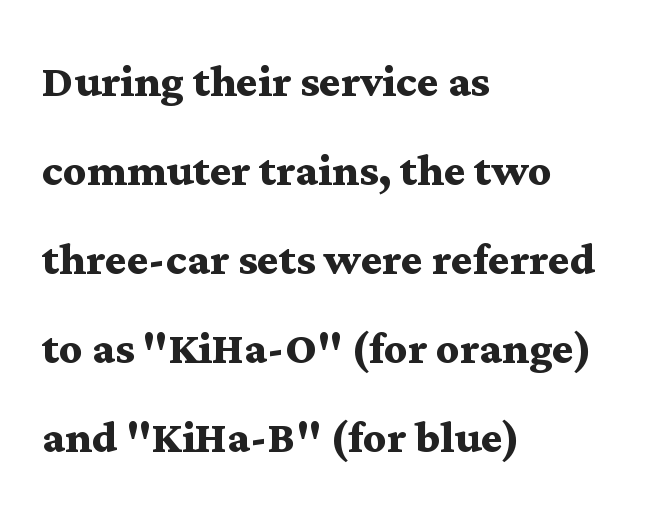
{"serif": "yes", "italic": "no", "bold": "yes", "weight": "semibold", "width": "wide", "stroke_contrast": "medium", "x_height": "medium", "monospaced": "no", "underline": "no", "align": "left", "line_spacing": "normal", "line_spacing_ratio": 1.56, "letter_spacing": "normal", "letter_spacing_em": 0.0, "glyph_px": 57}
